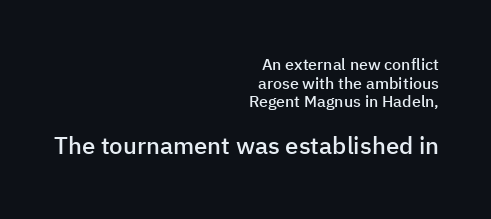
The designer gave the closing block more size than the opening block. Which margin do the lines hug? The right one — the left edge is uneven. These lines keep a tight, regular rhythm from letter to letter. The lettering stays uniformly vertical, giving the passage a roman look. Lines of text with bare space underneath.
